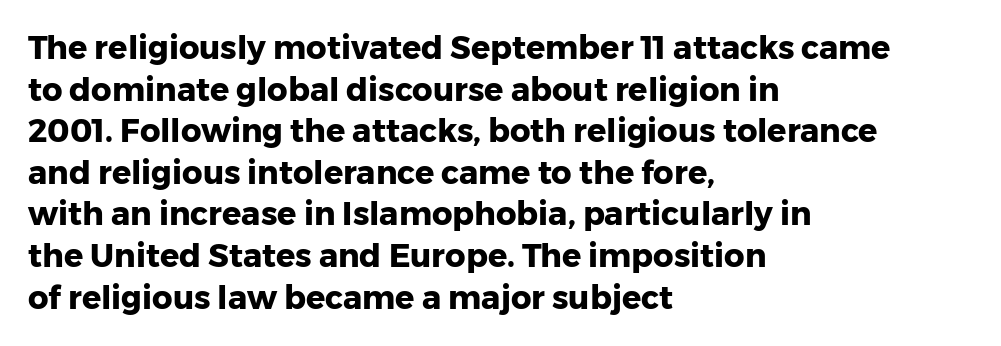
Vertically, the passage feels balanced, rows spaced as you'd expect. No extra tracking has been applied to these lines. The typeface chosen for these lines omits serifs. These words are printed bold, with thick strokes throughout. The letters stand upright; this is a roman face. Do the characters align in a grid? No, the font is proportional.
